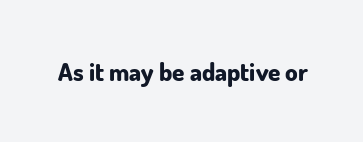
{"italic": "no", "bold": "yes", "underline": "no", "letter_spacing": "normal", "letter_spacing_em": 0.0, "glyph_px": 25}
